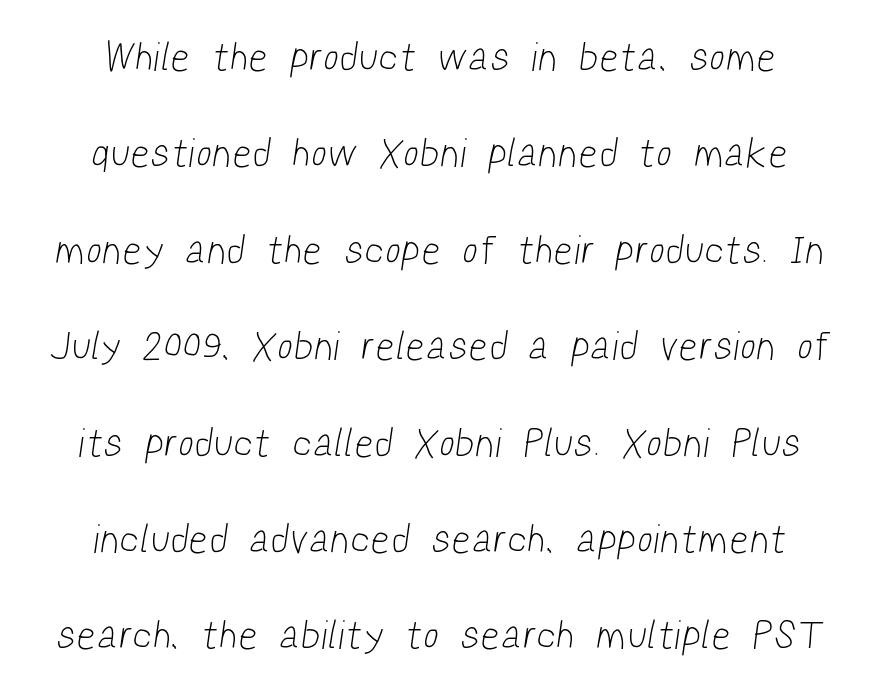
Descenders are the only things crossing below the line. You could not count columns in this text — the font is proportionally spaced. This is sans-serif lettering, the kind often seen on screens and signage. On a weight scale, this lands at 450 or below. Does the leading feel generous? Absolutely, it's lavish.
